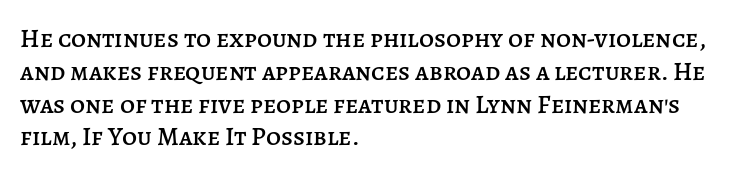
The image shows 26 px text type, upright; set left-aligned, normal line spacing (1.26x), normal letter spacing, not underlined.
